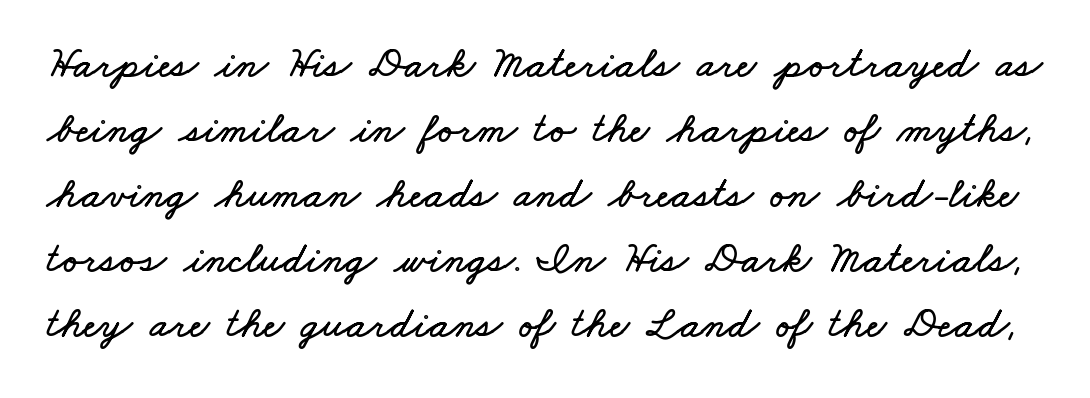
The image shows 43 px wide type; set normal line spacing (1.51x), normal letter spacing, not underlined; low stroke contrast and a small x-height.
